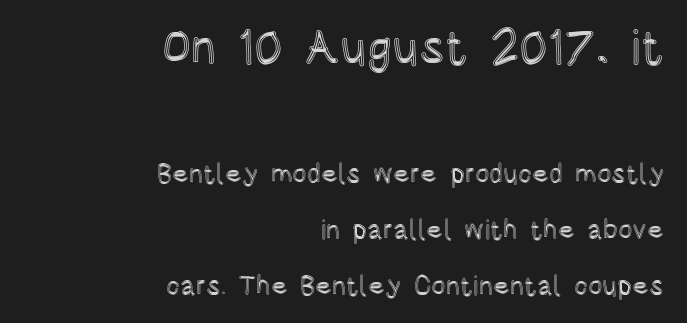
The face used here is proportionally spaced, like ordinary book or web type. Visually, the top section dominates because its glyphs are scaled up. Nobody touched the tracking dial on this one. The foot of each line stays bare and open.
